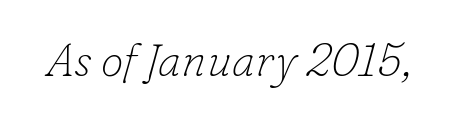
The image shows 46 px thin serif type, italic (leaning right); set normal letter spacing, not underlined; low stroke contrast and a small x-height.
